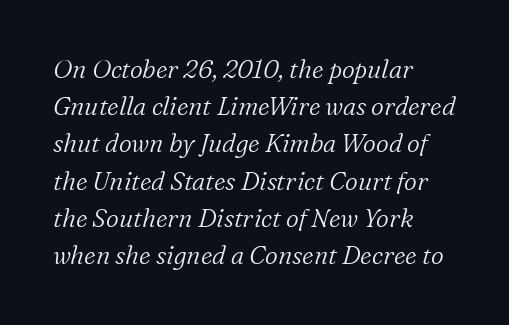
{"italic": "yes", "lean": "right", "slant_degrees": 16, "bold": "no", "underline": "no", "align": "left", "line_spacing": "normal", "line_spacing_ratio": 1.49, "letter_spacing": "normal", "letter_spacing_em": 0.0, "glyph_px": 25}
